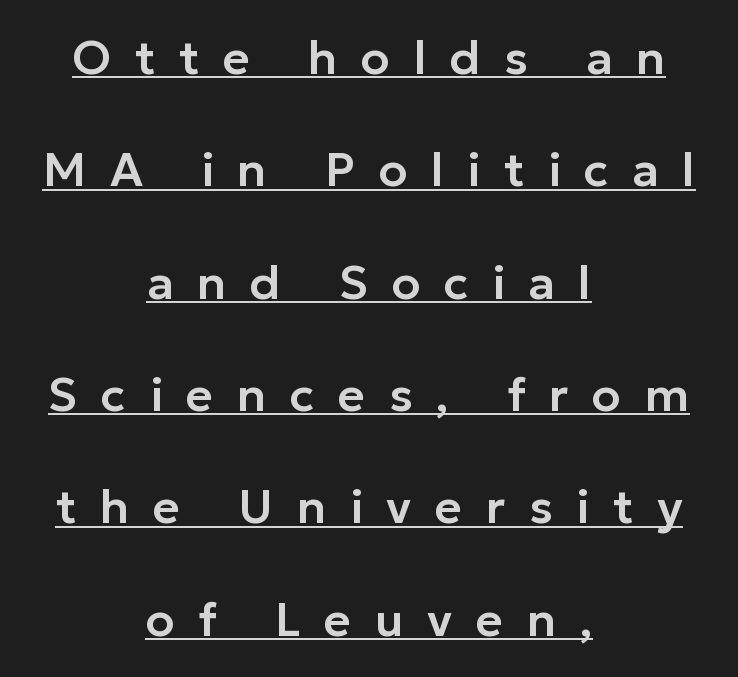
Q: Is the text italic (slanted)? A: No, it is upright.
Q: Is the typeface a serif or a sans-serif typeface? A: Sans-serif.
Q: Is the text underlined? A: Yes.
Q: How is the paragraph aligned? A: Centered.
Q: Is the spacing between letters normal or unusually wide? A: Unusually wide.
Q: Is the spacing between lines tight, normal or loose? A: Loose.
Q: Width (condensed, normal, or wide)? A: Normal.
Q: Stroke contrast? A: Low.
Q: x-height? A: Medium.
Q: Monospaced? A: No.
